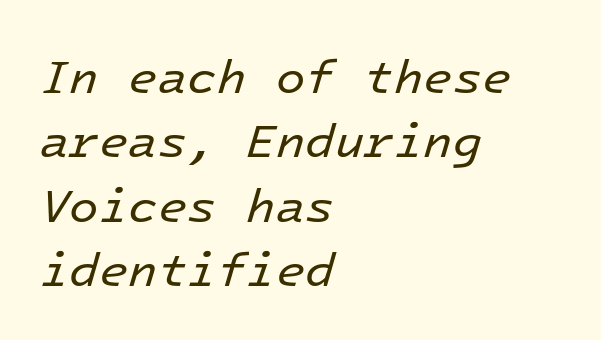
Q: Is the text bold? A: No.
Q: Is the text italic (slanted)? A: Yes, it leans right by about 16 degrees.
Q: Is the text underlined? A: No.
Q: How is the paragraph aligned? A: Left-aligned.
Q: Is the spacing between letters normal or unusually wide? A: Normal.
Q: Is the spacing between lines tight, normal or loose? A: Normal.
Q: Width (condensed, normal, or wide)? A: Normal.
Q: Stroke contrast? A: Low.
Q: x-height? A: Medium.
Q: Monospaced? A: Yes.
